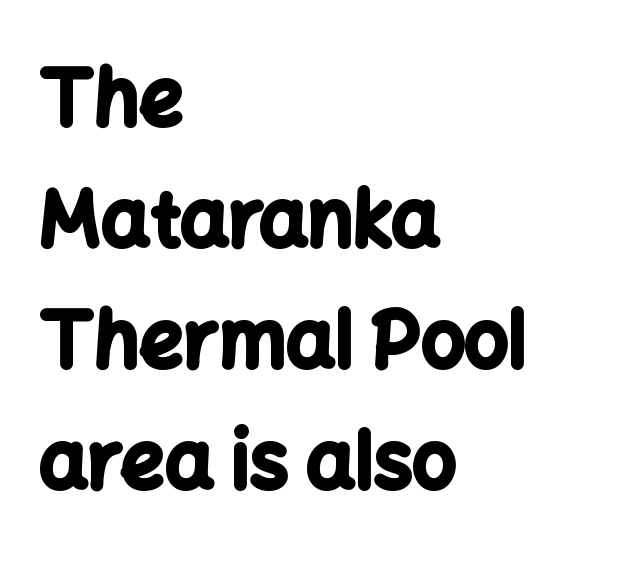
Q: Is the text bold? A: Yes.
Q: Is the text italic (slanted)? A: No, it is upright.
Q: Is the typeface a serif or a sans-serif typeface? A: Sans-serif.
Q: Is the text underlined? A: No.
Q: How is the paragraph aligned? A: Left-aligned.
Q: Is the spacing between letters normal or unusually wide? A: Normal.
Q: Is the spacing between lines tight, normal or loose? A: Normal.
Q: Width (condensed, normal, or wide)? A: Normal.
Q: Stroke contrast? A: Low.
Q: x-height? A: Medium.
Q: Monospaced? A: No.
